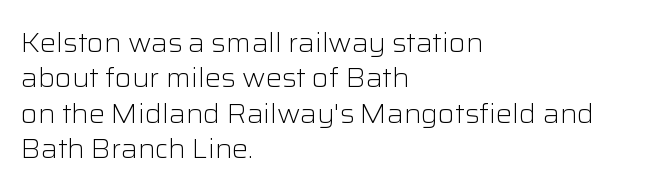
Line beginnings align vertically; line endings do not. The typography opts for an upright posture over an oblique one. Baseline-to-baseline distance is the conventional proportion of letter height. The characters are drawn with everyday or finer stroke widths. Here the glyphs are tracked normally, forming tight word shapes.
